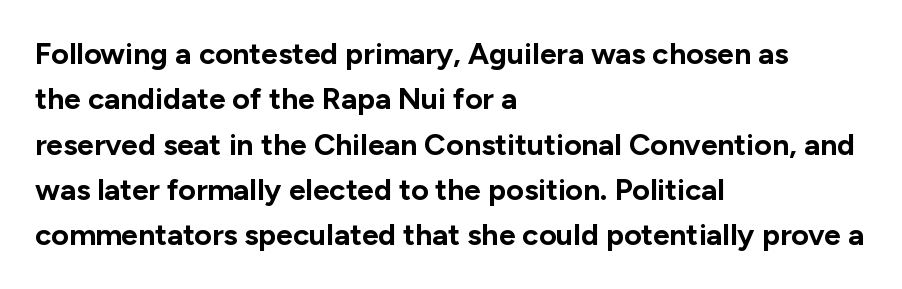
{"serif": "no", "italic": "no", "bold": "yes", "weight": "bold", "width": "normal", "stroke_contrast": "low", "x_height": "medium", "monospaced": "no", "underline": "no", "align": "left", "line_spacing": "normal", "line_spacing_ratio": 1.51, "letter_spacing": "normal", "letter_spacing_em": 0.0, "glyph_px": 30}
